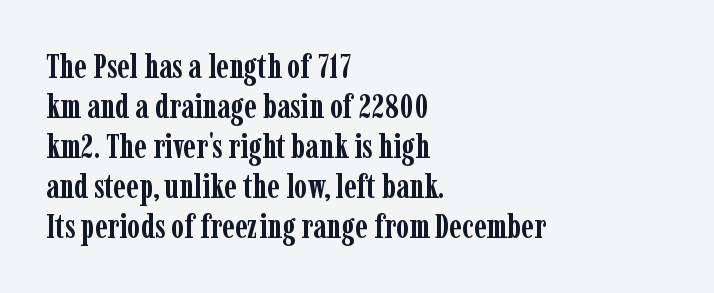
The lettering holds an erect, upright posture throughout. You could not count columns in this text — the font is proportionally spaced. Rule under the text: the space is simply empty. These lines are set flush left with a ragged right edge.
